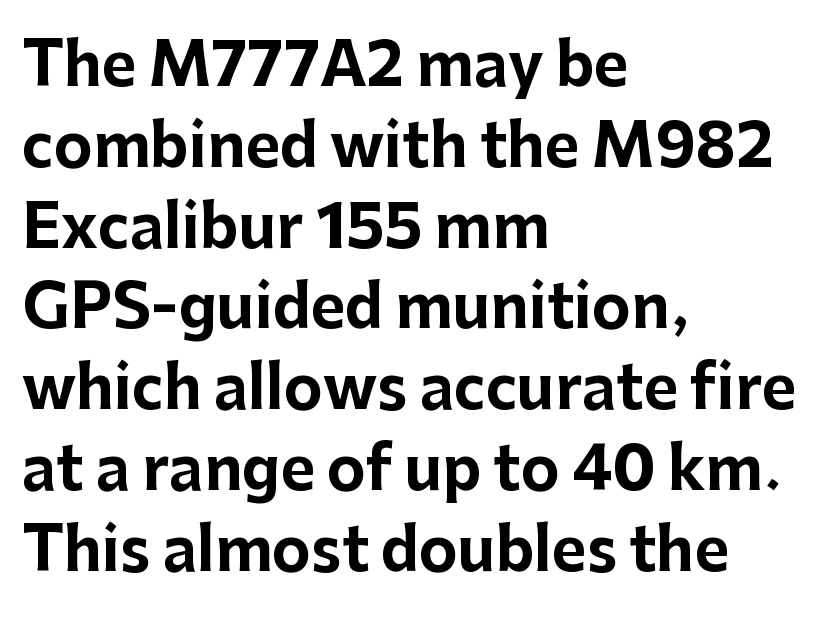
{"serif": "no", "italic": "no", "bold": "yes", "weight": "bold", "width": "normal", "stroke_contrast": "low", "x_height": "medium", "monospaced": "no", "underline": "no", "align": "left", "line_spacing": "normal", "line_spacing_ratio": 1.37, "letter_spacing": "normal", "letter_spacing_em": 0.0, "glyph_px": 59}
